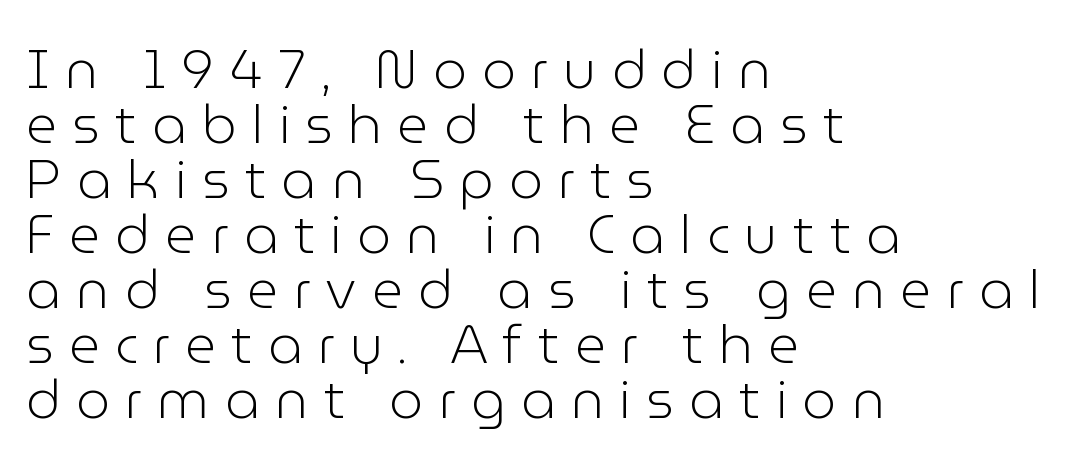
{"serif": "no", "italic": "no", "bold": "no", "weight": "light", "width": "normal", "stroke_contrast": "low", "x_height": "medium", "monospaced": "no", "underline": "no", "align": "left", "line_spacing": "tight", "line_spacing_ratio": 1.02, "letter_spacing": "wide", "letter_spacing_em": 0.28, "glyph_px": 54}
